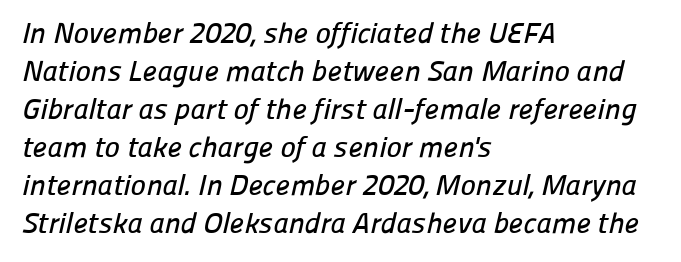
{"serif": "no", "width": "normal", "stroke_contrast": "low", "x_height": "medium", "monospaced": "no", "underline": "no", "align": "left", "line_spacing": "normal", "line_spacing_ratio": 1.31, "letter_spacing": "normal", "letter_spacing_em": 0.0, "glyph_px": 29}
